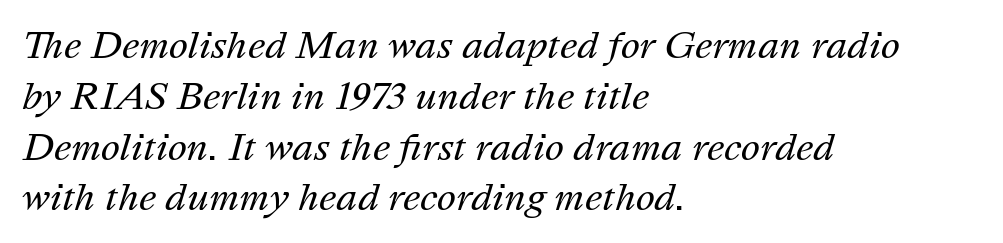
Q: Is the text bold? A: No.
Q: Is the text italic (slanted)? A: Yes, it leans right by about 16 degrees.
Q: Is the text underlined? A: No.
Q: How is the paragraph aligned? A: Left-aligned.
Q: Is the spacing between letters normal or unusually wide? A: Normal.
Q: Is the spacing between lines tight, normal or loose? A: Normal.
Q: Width (condensed, normal, or wide)? A: Normal.
Q: Stroke contrast? A: Medium.
Q: x-height? A: Medium.
Q: Monospaced? A: No.
